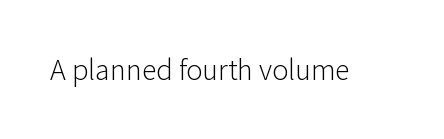
Q: Is the text bold? A: No.
Q: Is the text italic (slanted)? A: No, it is upright.
Q: Is the typeface a serif or a sans-serif typeface? A: Sans-serif.
Q: Is the text underlined? A: No.
Q: Is the spacing between letters normal or unusually wide? A: Normal.
Q: Width (condensed, normal, or wide)? A: Normal.
Q: Stroke contrast? A: Low.
Q: x-height? A: Medium.
Q: Monospaced? A: No.
